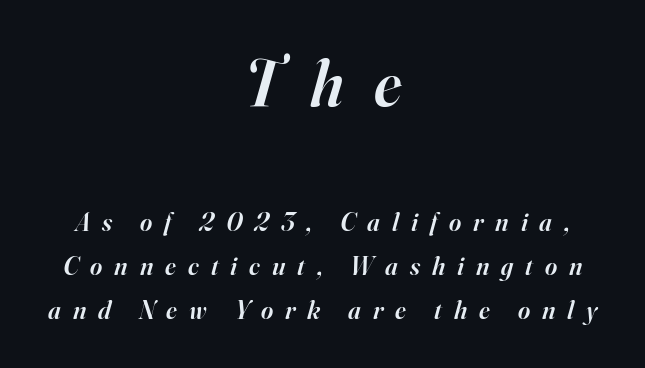
In terms of letterspacing, this is a distinctly airy, spread setting. Notice how the stems are inclined rather than vertical — that's the hallmark of italics. Interline gaps are of average width in this sample. Is this a sans? No — the strokes have serifs. This sample is center-justified, so both line endings float freely. A bare baseline throughout the passage.
